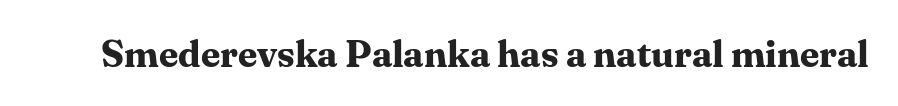
The image shows 38 px bold serif type, upright; set normal letter spacing, not underlined; medium stroke contrast and a medium x-height.
